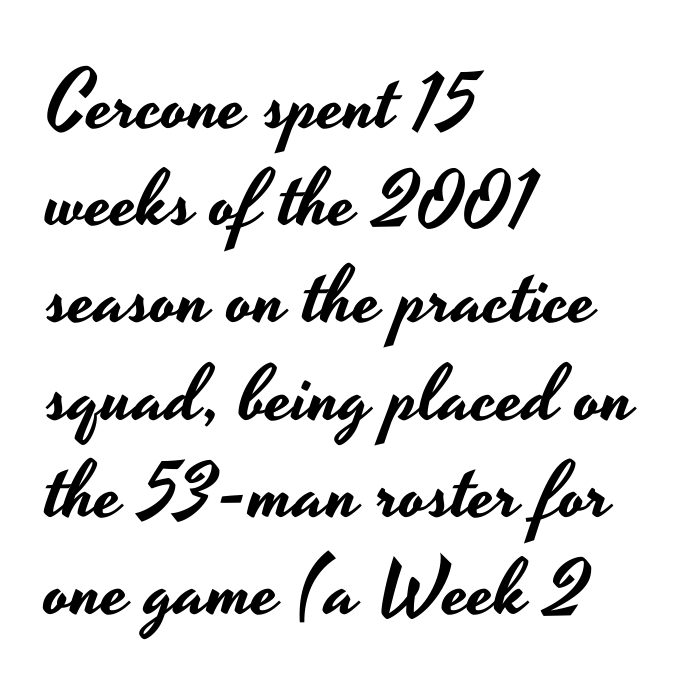
{"serif": "no", "width": "wide", "stroke_contrast": "low", "x_height": "small", "monospaced": "no", "underline": "no", "align": "left", "line_spacing_ratio": 1.23, "letter_spacing": "normal", "letter_spacing_em": 0.0, "glyph_px": 79}
